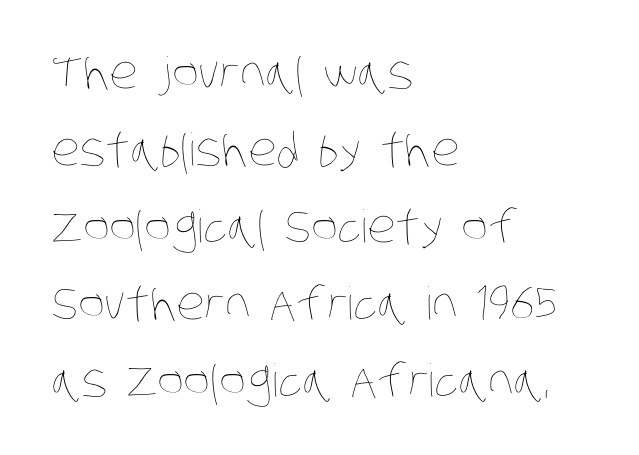
Q: Is the text bold? A: No.
Q: Is the text underlined? A: No.
Q: How is the paragraph aligned? A: Left-aligned.
Q: Is the spacing between letters normal or unusually wide? A: Normal.
Q: Width (condensed, normal, or wide)? A: Condensed.
Q: Stroke contrast? A: Low.
Q: x-height? A: Large.
Q: Monospaced? A: No.
